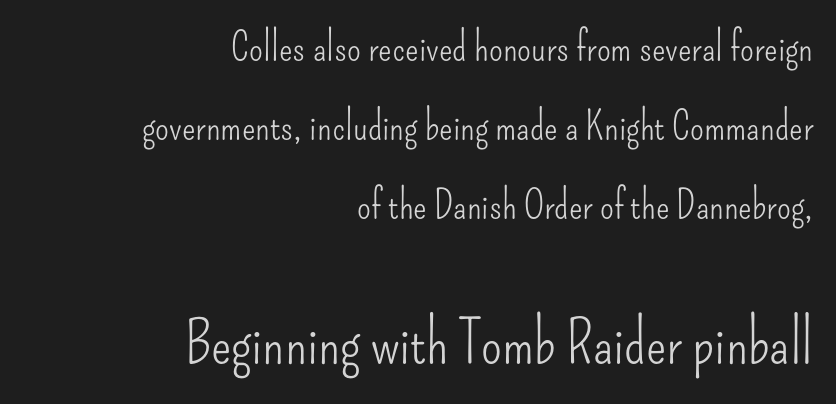
Q: Is the text bold? A: No.
Q: Is the text italic (slanted)? A: No, it is upright.
Q: Is the typeface a serif or a sans-serif typeface? A: Sans-serif.
Q: Is the text underlined? A: No.
Q: How is the paragraph aligned? A: Right-aligned.
Q: Is the spacing between letters normal or unusually wide? A: Normal.
Q: Is the spacing between lines tight, normal or loose? A: Loose.
Q: Which block of text is set in a larger size, the first (top) or the second (bottom)? A: The second (bottom) one.
Q: Width (condensed, normal, or wide)? A: Condensed.
Q: Stroke contrast? A: Low.
Q: x-height? A: Small.
Q: Monospaced? A: No.
